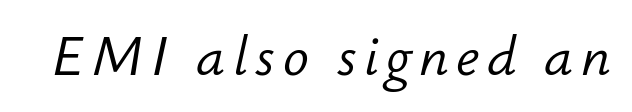
{"italic": "yes", "lean": "right", "slant_degrees": 12, "bold": "no", "weight": "light", "width": "normal", "stroke_contrast": "low", "x_height": "small", "monospaced": "no", "underline": "no", "glyph_px": 54}
